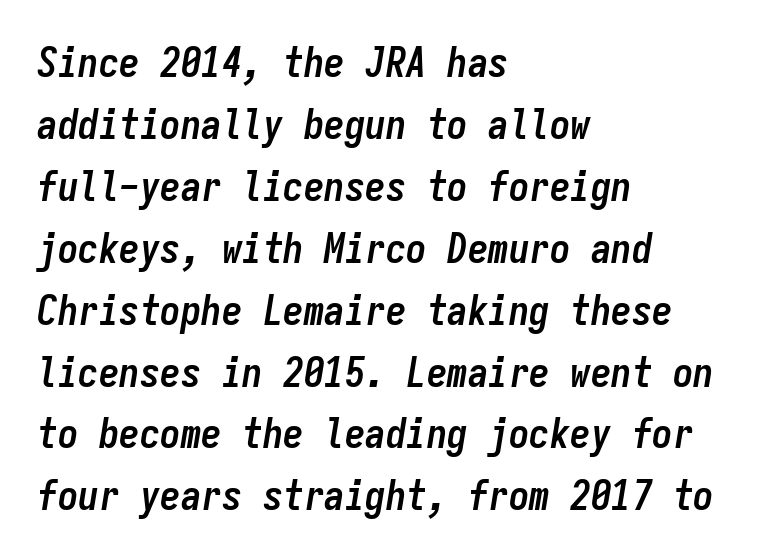
Q: Is the text bold? A: Yes.
Q: Is the text italic (slanted)? A: Yes, it leans right by about 9 degrees.
Q: Is the text underlined? A: No.
Q: How is the paragraph aligned? A: Left-aligned.
Q: Is the spacing between letters normal or unusually wide? A: Normal.
Q: Is the spacing between lines tight, normal or loose? A: Normal.
Q: Width (condensed, normal, or wide)? A: Condensed.
Q: Stroke contrast? A: Low.
Q: x-height? A: Medium.
Q: Monospaced? A: Yes.
